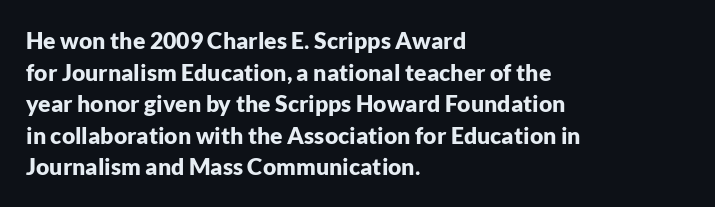
{"italic": "no", "bold": "yes", "underline": "no", "align": "left", "line_spacing": "normal", "line_spacing_ratio": 1.37, "letter_spacing": "normal", "letter_spacing_em": 0.0, "glyph_px": 23}
